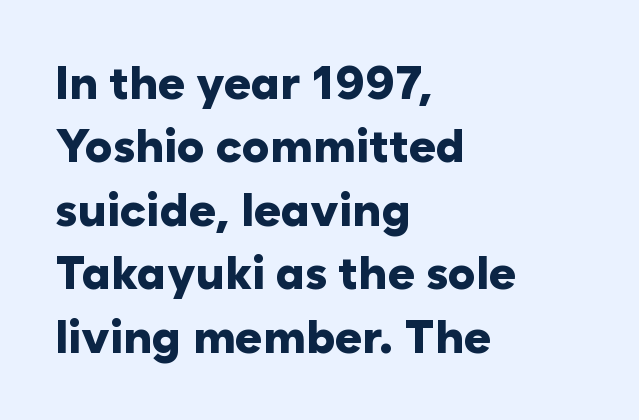
Does extra space separate the letters? No, they use regular spacing. The characters display no serif detailing; their extremities are plain. You could not count columns in this text — the font is proportionally spaced. Honestly, the row spacing looks completely unremarkable. The foot of each line stays bare and open. A full-strength bold gives these letters their thick strokes.
